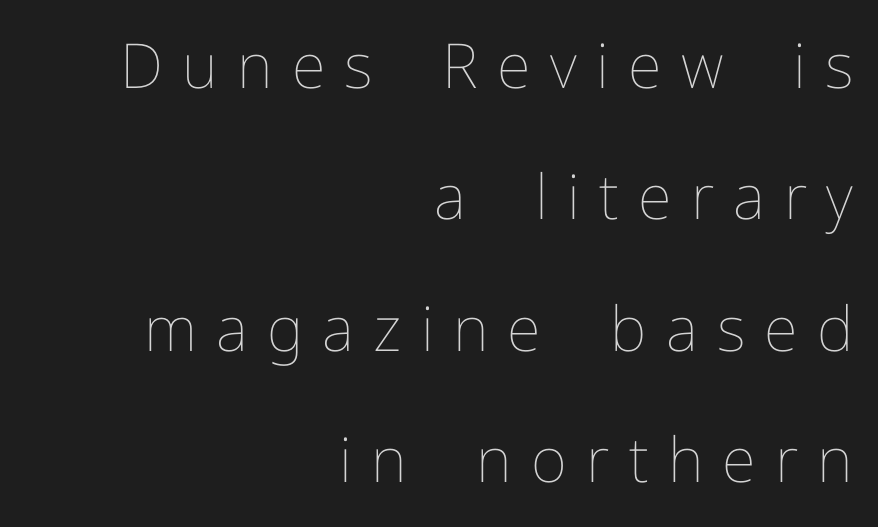
Does extra space separate the letters? Yes, quite a lot of it. The passage is arranged like a letterhead date or caption credit — flush right. Vertical strokes here are truly vertical. The specimen omits any rule beneath the text block's lines. Ink coverage per letter is moderate at most.
